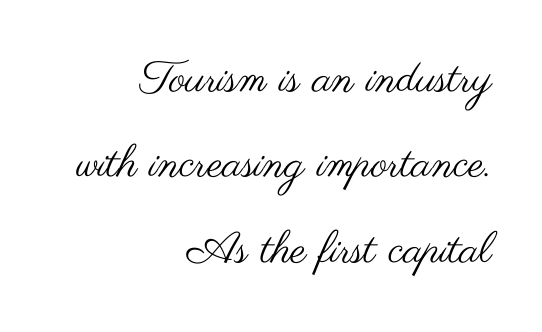
Check under the words: just untouched page. How would I describe the line gaps? Wide and relaxed. Horizontal alignment here is rightward, an uncommon choice for prose. Note the varied advance widths — an 'i' is clearly narrower than an 'm'. You can tell from the bare stems that sans-serif type was used.
